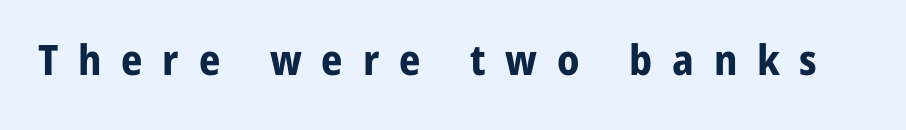
{"serif": "no", "italic": "no", "bold": "yes", "weight": "bold", "width": "normal", "stroke_contrast": "low", "x_height": "medium", "monospaced": "no", "underline": "no", "letter_spacing": "wide", "letter_spacing_em": 0.47, "glyph_px": 42}
